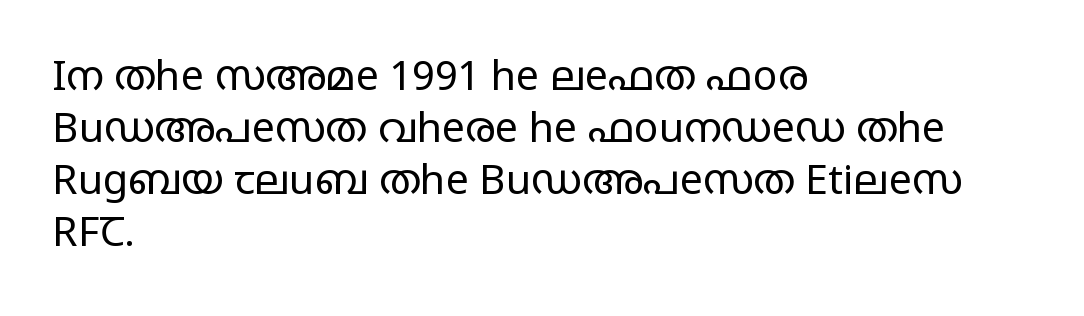
The image shows 41 px regular-weight, wide sans-serif type, upright; set left-aligned, normal line spacing (1.27x), normal letter spacing, not underlined; low stroke contrast and a large x-height.
